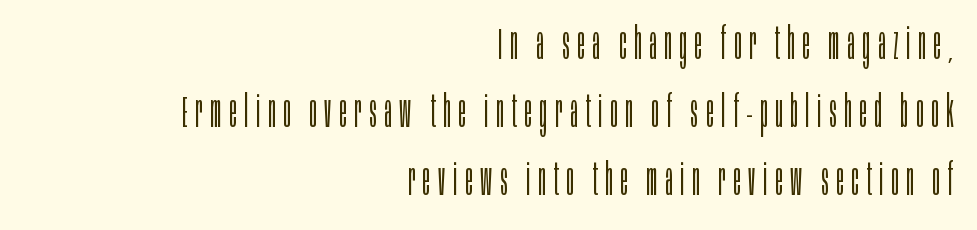
{"serif": "no", "italic": "no", "bold": "no", "weight": "light", "width": "condensed", "stroke_contrast": "low", "x_height": "large", "monospaced": "no", "underline": "no", "align": "right", "line_spacing": "normal", "line_spacing_ratio": 1.54, "glyph_px": 44}
